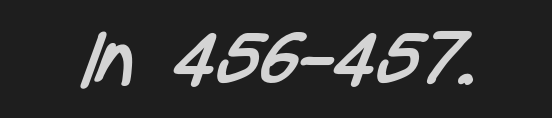
Do the characters align in a grid? No, the font is proportional. This is sans-serif lettering, the kind often seen on screens and signage. Tracking here is standard; glyphs follow each other at the usual distance. Ink coverage per letter is moderate at most.
